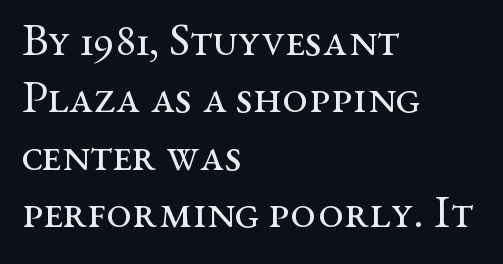
Stem width sits at or under what a default text font uses. The words here are not underlined. Casual observation: everything's shoved over to the left. A typesetter would call this proportional, since set widths differ per character. You could call the tracking neutral — neither tight nor loose. These lines were composed using upright roman letters.
